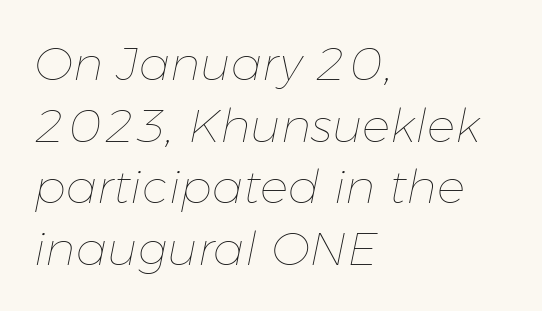
The glyphs look as if they've been sheared to an angle. A typesetter would call this leading conventional body-copy spacing. These lines are set flush left with a ragged right edge. The passage shown is not bold in any degree. The words here are not underlined.
